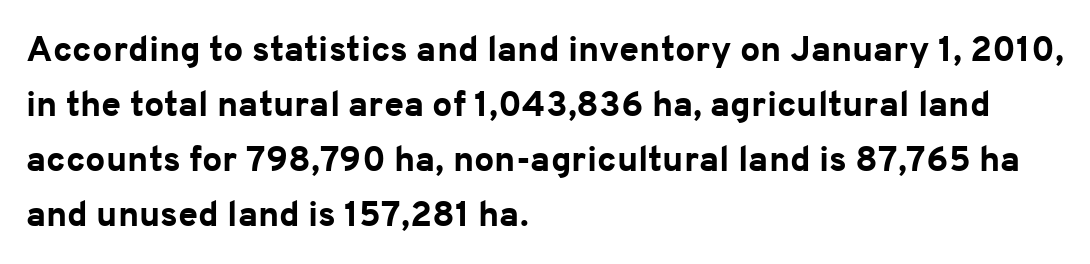
{"serif": "no", "italic": "no", "bold": "yes", "weight": "bold", "width": "normal", "stroke_contrast": "low", "x_height": "medium", "monospaced": "no", "underline": "no", "align": "left", "line_spacing": "normal", "line_spacing_ratio": 1.53, "letter_spacing": "normal", "letter_spacing_em": 0.0, "glyph_px": 36}
